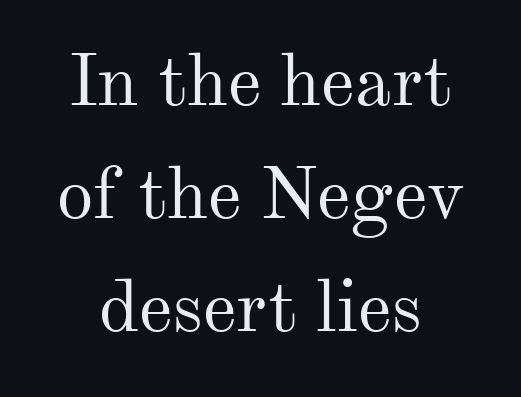
Do the characters align in a grid? No, the font is proportional. Ascenders rise straight up at ninety degrees. Type without underlining. Layout note: lines centered.
